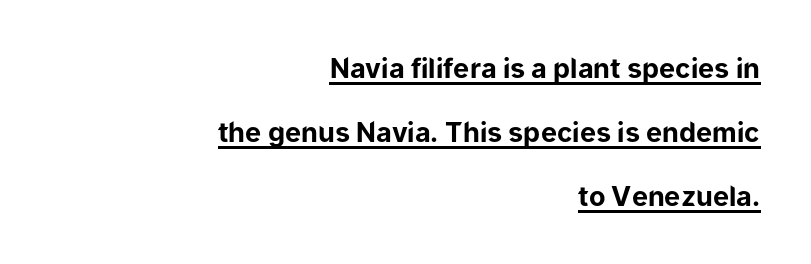
{"italic": "no", "bold": "yes", "underline": "yes", "align": "right", "line_spacing": "loose", "line_spacing_ratio": 2.37, "letter_spacing": "normal", "letter_spacing_em": 0.0, "glyph_px": 27}
